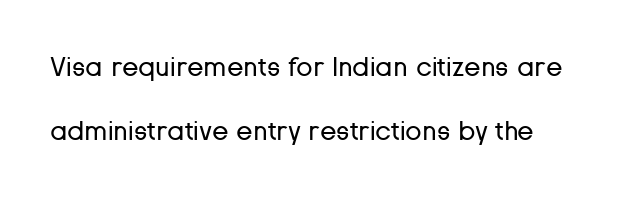
Quick note: not italic, upright. Summary of weight: not heavy and not bold. The horizontal fit of the characters is conventional and even. Anything drawn beneath the words? Only blank space. Widely set lines give the paragraph a tall, airy silhouette.
